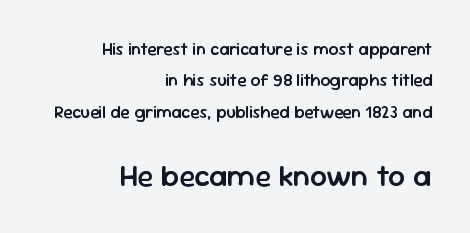
Q: Is the text bold? A: Semi-bold.
Q: Is the text italic (slanted)? A: No, it is upright.
Q: Is the typeface a serif or a sans-serif typeface? A: Sans-serif.
Q: Is the text underlined? A: No.
Q: How is the paragraph aligned? A: Right-aligned.
Q: Is the spacing between letters normal or unusually wide? A: Normal.
Q: Which block of text is set in a larger size, the first (top) or the second (bottom)? A: The second (bottom) one.
Q: Width (condensed, normal, or wide)? A: Normal.
Q: Stroke contrast? A: Low.
Q: x-height? A: Medium.
Q: Monospaced? A: No.
